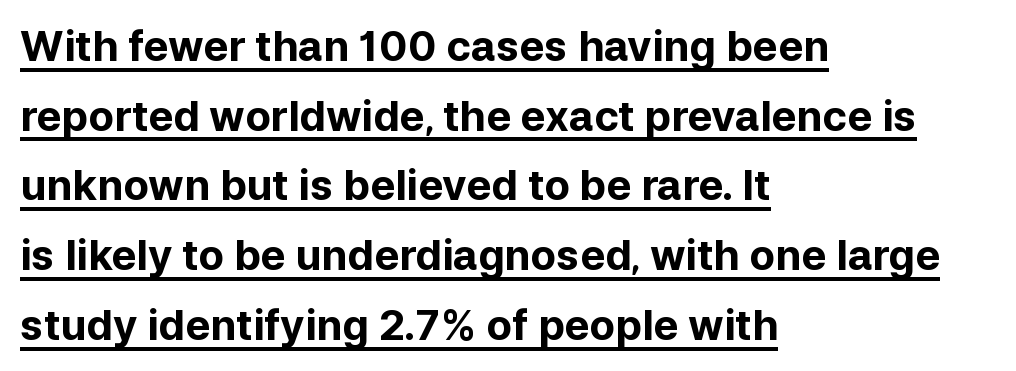
{"serif": "no", "italic": "no", "bold": "yes", "weight": "bold", "width": "normal", "stroke_contrast": "low", "x_height": "medium", "monospaced": "no", "underline": "yes", "align": "left", "line_spacing": "normal", "line_spacing_ratio": 1.66, "letter_spacing": "normal", "letter_spacing_em": 0.0, "glyph_px": 42}
